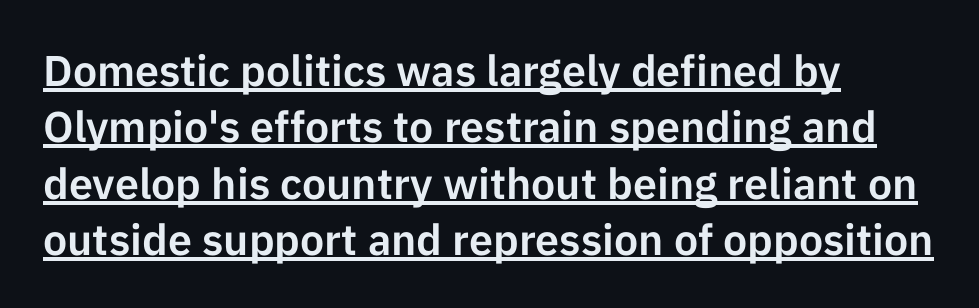
Q: Is the text italic (slanted)? A: No, it is upright.
Q: Is the typeface a serif or a sans-serif typeface? A: Sans-serif.
Q: Is the text underlined? A: Yes.
Q: How is the paragraph aligned? A: Left-aligned.
Q: Is the spacing between letters normal or unusually wide? A: Normal.
Q: Is the spacing between lines tight, normal or loose? A: Normal.
Q: Width (condensed, normal, or wide)? A: Normal.
Q: Stroke contrast? A: Low.
Q: x-height? A: Medium.
Q: Monospaced? A: No.
